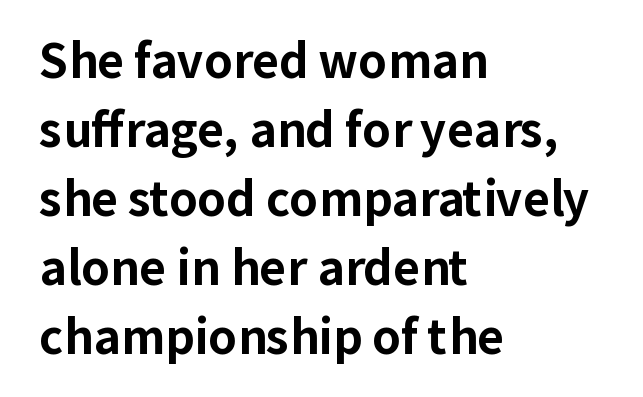
The type family on display is of the sans-serif kind. The face used here is proportionally spaced, like ordinary book or web type. The lettering stays uniformly vertical, giving the passage a roman look. The foot of each line stays bare and open. The rendering uses a moderate line-height, typical for paragraphs.
